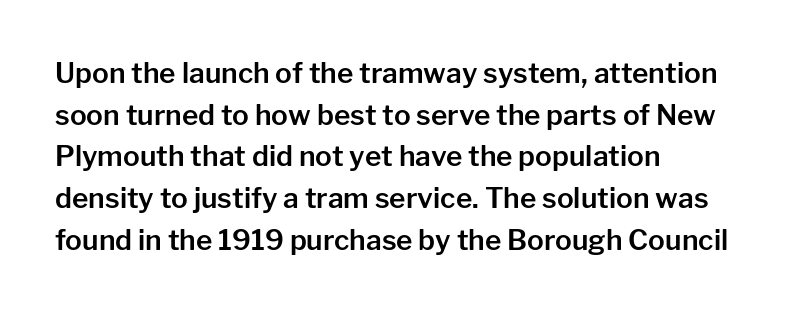
Q: Is the text italic (slanted)? A: No, it is upright.
Q: Is the typeface a serif or a sans-serif typeface? A: Sans-serif.
Q: Is the text underlined? A: No.
Q: How is the paragraph aligned? A: Left-aligned.
Q: Is the spacing between letters normal or unusually wide? A: Normal.
Q: Is the spacing between lines tight, normal or loose? A: Normal.
Q: Width (condensed, normal, or wide)? A: Normal.
Q: Stroke contrast? A: Low.
Q: x-height? A: Medium.
Q: Monospaced? A: No.
